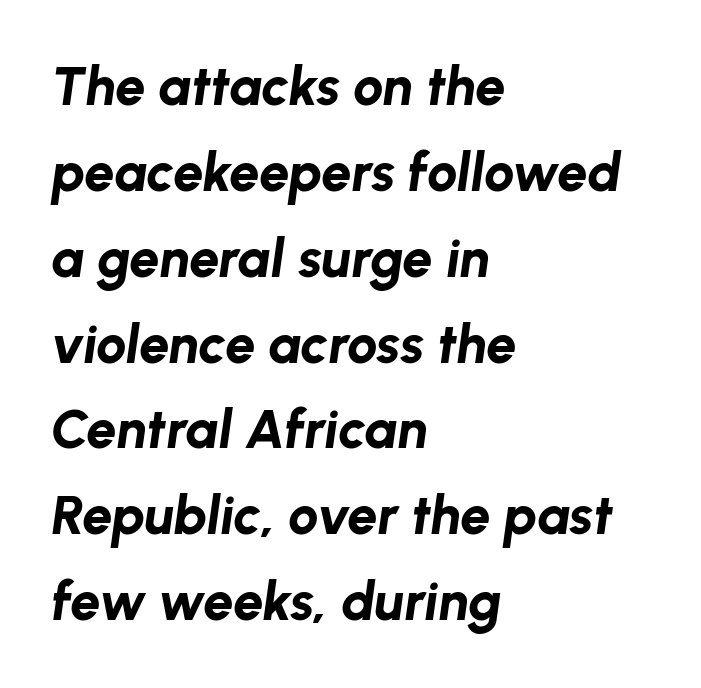
The passage shown is emphatically bold. Visually the block forms a straight wall on the left and a jagged coastline on the right. Decoration check: the copy has no underline. The lines sit at an ordinary, default distance from one another.
